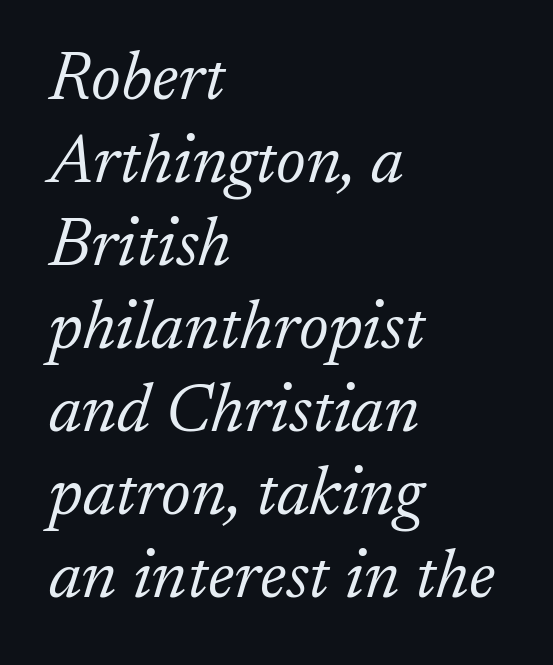
Q: Is the text bold? A: No.
Q: Is the text italic (slanted)? A: Yes, it leans right by about 17 degrees.
Q: Is the typeface a serif or a sans-serif typeface? A: Serif.
Q: Is the text underlined? A: No.
Q: How is the paragraph aligned? A: Left-aligned.
Q: Is the spacing between letters normal or unusually wide? A: Normal.
Q: Width (condensed, normal, or wide)? A: Normal.
Q: Stroke contrast? A: Low.
Q: x-height? A: Small.
Q: Monospaced? A: No.
